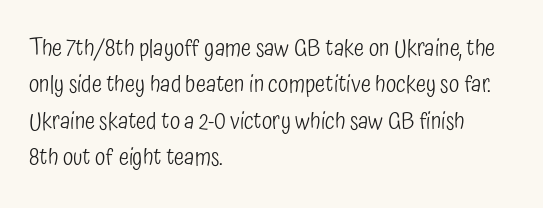
The image shows 24 px text type, upright; set left-aligned, normal line spacing (1.52x), normal letter spacing, not underlined.
